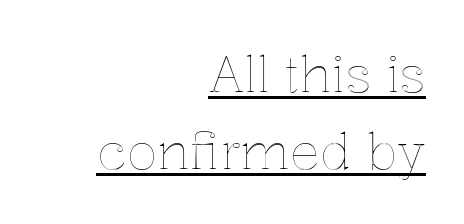
Q: Is the text italic (slanted)? A: No, it is upright.
Q: Is the text underlined? A: Yes.
Q: How is the paragraph aligned? A: Right-aligned.
Q: Is the spacing between letters normal or unusually wide? A: Normal.
Q: Is the spacing between lines tight, normal or loose? A: Normal.
Q: Width (condensed, normal, or wide)? A: Normal.
Q: x-height? A: Medium.
Q: Monospaced? A: No.
